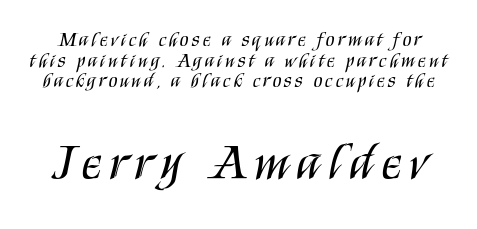
Q: Is the text bold? A: No.
Q: Is the text italic (slanted)? A: Yes.
Q: Is the typeface a serif or a sans-serif typeface? A: Sans-serif.
Q: Is the text underlined? A: No.
Q: Is the spacing between lines tight, normal or loose? A: Tight.
Q: Which block of text is set in a larger size, the first (top) or the second (bottom)? A: The second (bottom) one.
Q: Width (condensed, normal, or wide)? A: Condensed.
Q: Stroke contrast? A: Medium.
Q: x-height? A: Large.
Q: Monospaced? A: No.
